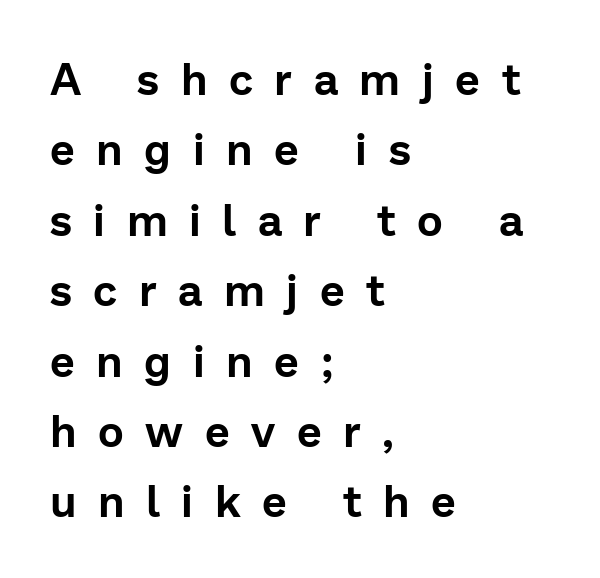
The image shows 44 px sans-serif type, upright; set left-aligned, normal line spacing (1.6x), unusually wide letter spacing (+0.49 em), not underlined; low stroke contrast and a medium x-height.
